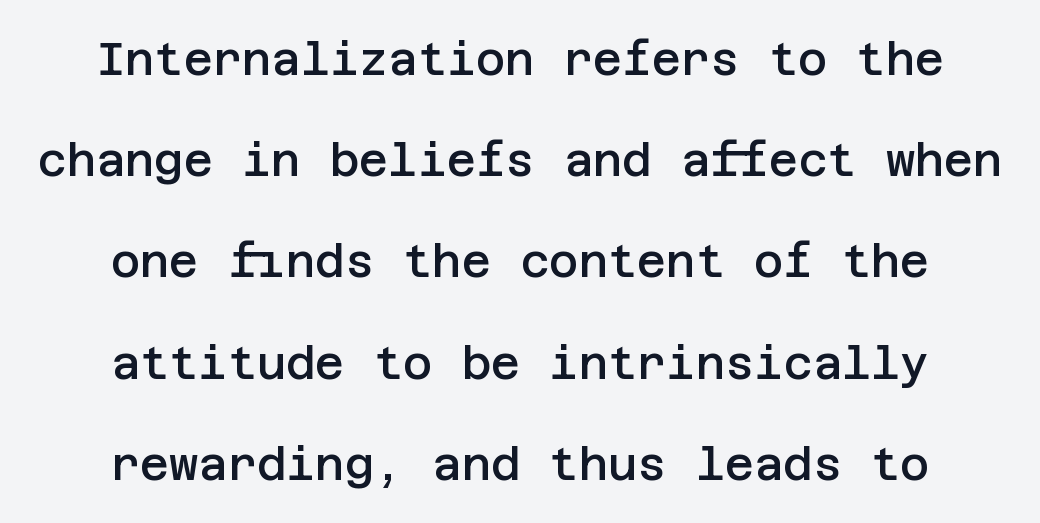
{"serif": "no", "italic": "no", "bold": "semi", "weight": "semibold", "width": "normal", "stroke_contrast": "low", "x_height": "large", "underline": "no", "align": "center", "line_spacing": "loose", "line_spacing_ratio": 2.25, "letter_spacing": "normal", "letter_spacing_em": 0.0, "glyph_px": 45}
